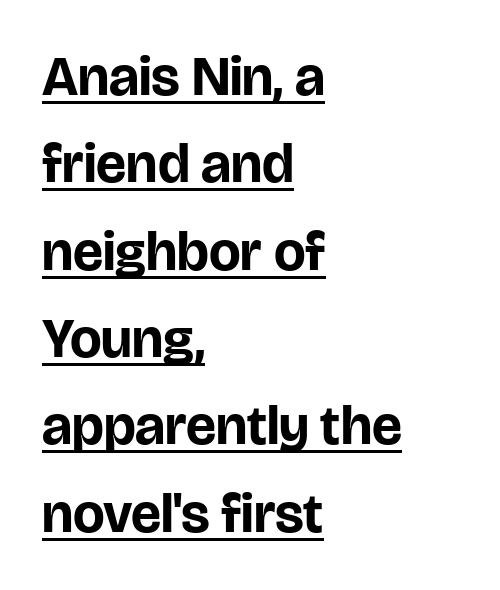
The image shows 56 px bold sans-serif type, upright; set left-aligned, normal line spacing (1.56x), normal letter spacing, underlined; low stroke contrast and a large x-height.
